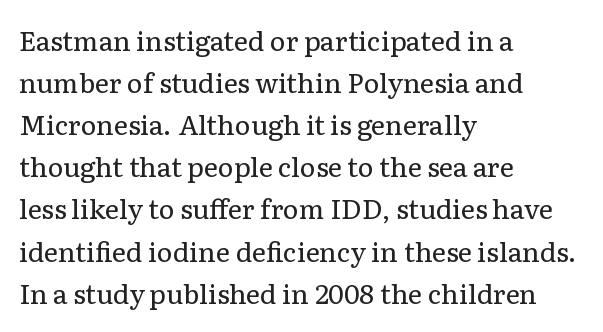
The image shows 27 px text type, upright; set left-aligned, normal line spacing (1.56x), normal letter spacing, not underlined.
